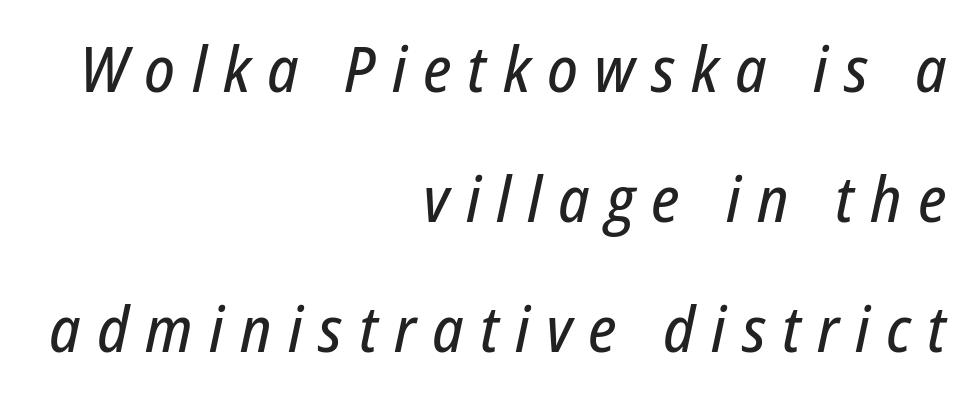
{"italic": "yes", "lean": "right", "slant_degrees": 12, "width": "condensed", "stroke_contrast": "low", "x_height": "medium", "monospaced": "no", "underline": "no", "align": "right", "line_spacing": "loose", "line_spacing_ratio": 2.06, "letter_spacing": "wide", "letter_spacing_em": 0.26, "glyph_px": 63}
